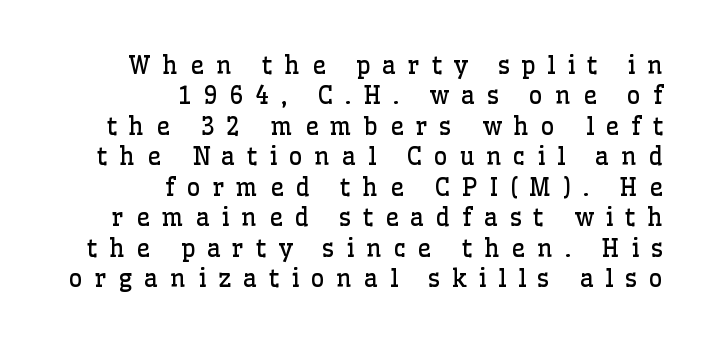
No letter is thick-stroked: the sample isn't bold. Layout note: lines flush right. The line-height multiplier appears to be the usual default. Descenders hang freely into open space. The horizontal fit of the characters is loose and conspicuously gappy. Unlike italic type, these characters show no tilt at all.
